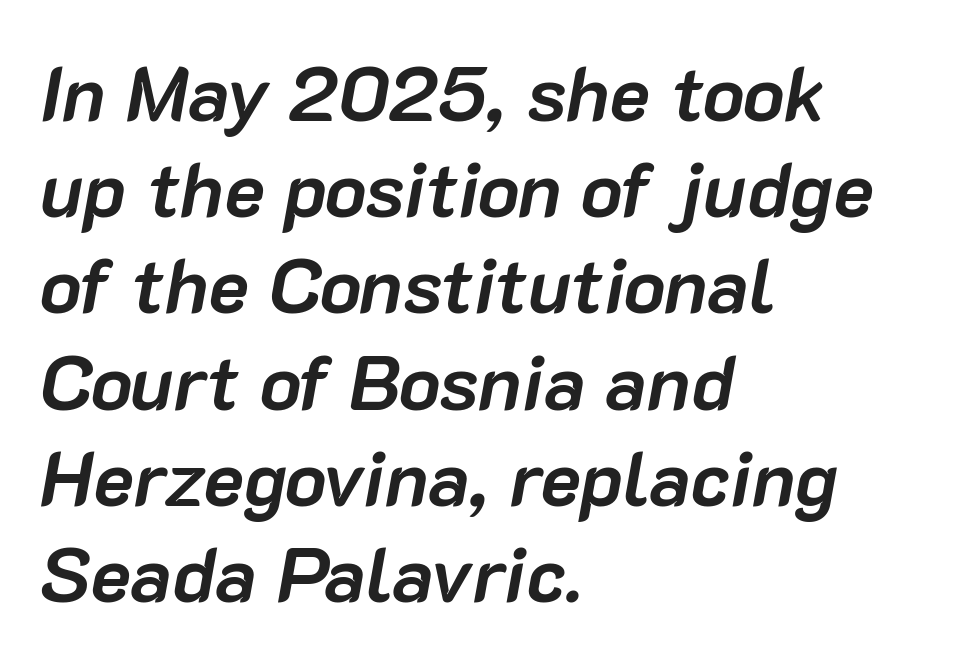
Q: Is the text bold? A: Yes.
Q: Is the text italic (slanted)? A: Yes, it leans right by about 10 degrees.
Q: Is the text underlined? A: No.
Q: How is the paragraph aligned? A: Left-aligned.
Q: Is the spacing between letters normal or unusually wide? A: Normal.
Q: Is the spacing between lines tight, normal or loose? A: Normal.
Q: Width (condensed, normal, or wide)? A: Normal.
Q: Stroke contrast? A: Low.
Q: x-height? A: Medium.
Q: Monospaced? A: No.
